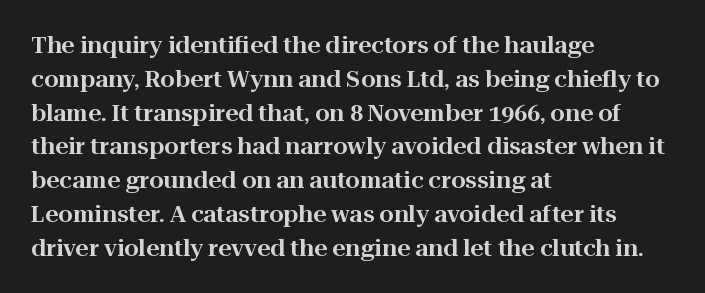
Left-aligned paragraph, ragged on the right. Compared with typical body copy, the letter spacing here is the same. A roman cut, with each character standing at attention. Baseline-to-baseline distance is the conventional proportion of letter height. The string is rendered with underlining switched off.
